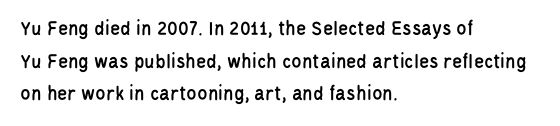
The image shows 21 px text type, upright; set left-aligned, normal line spacing (1.55x), normal letter spacing, not underlined.
